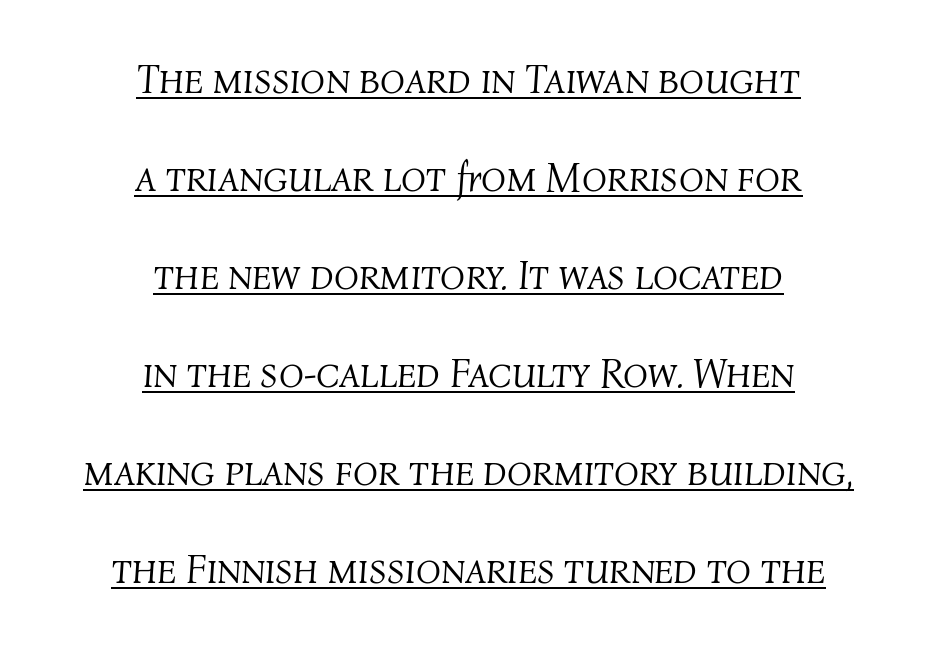
This sample carries an underscore along the baseline area. Is the letter spacing exaggerated? No — it looks like the ordinary default. The face used here is proportionally spaced, like ordinary book or web type. The face used here has a pronounced slope to its letters.
